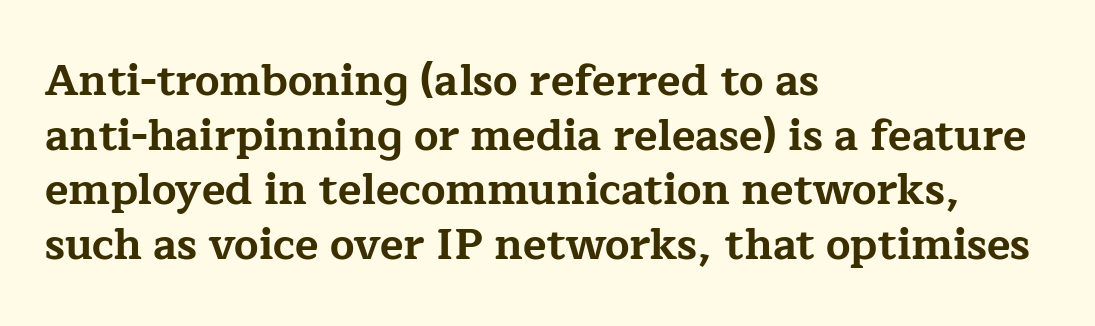
The image shows 43 px bold, wide serif type, upright; set left-aligned, normal line spacing (1.27x), normal letter spacing, not underlined; low stroke contrast and a medium x-height.
